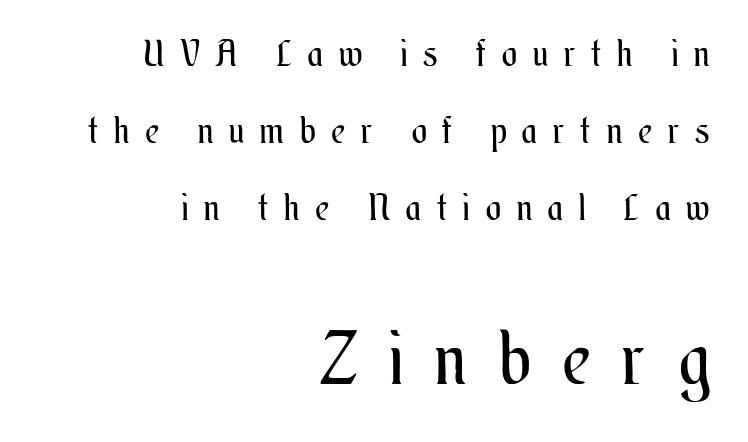
Successive baselines arrive slowly, with a big drop between each. When letters stand straight like this, we call the style roman or upright. Bold? No — there's no thickening of the strokes. Compared with a flush-left layout, this one pins lines to the opposite, right side.
